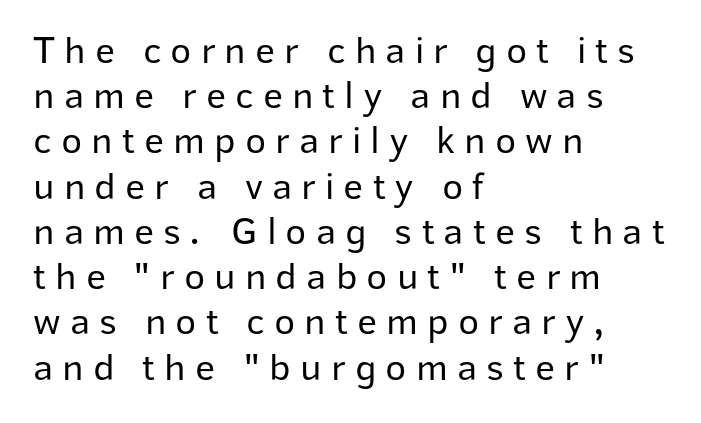
Observe the absence of serifs on each vertical stroke in this sample. The weight would be labelled regular, book, light, or lighter still. Tracking here is generous; glyphs stand well apart from one another. This rendering features lettering with no underline.
